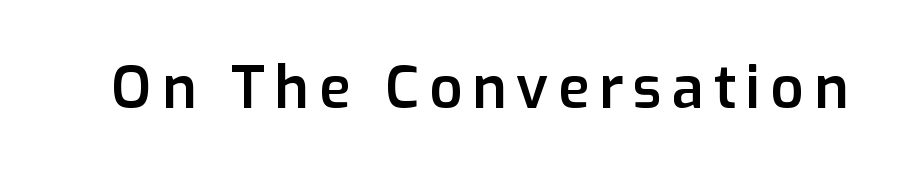
Looks like regular typesetting: each glyph gets only the width it needs. Grotesque or geometric, the face here clearly has no serifs. Italic? Not at all — the glyphs are vertical. Lines of text with bare space underneath.
